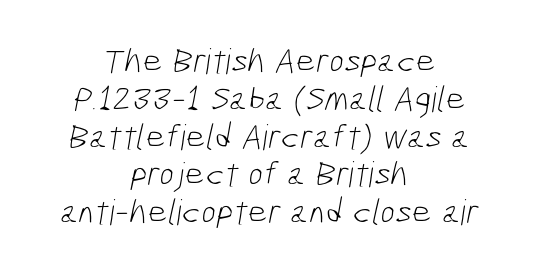
The strokes carry an ordinary text weight at most. This sample has the flowing, uneven cadence of proportional lettering. Nope, no serifs anywhere on these letters. No extra tracking has been applied to these lines. Vertical spacing — tight.
